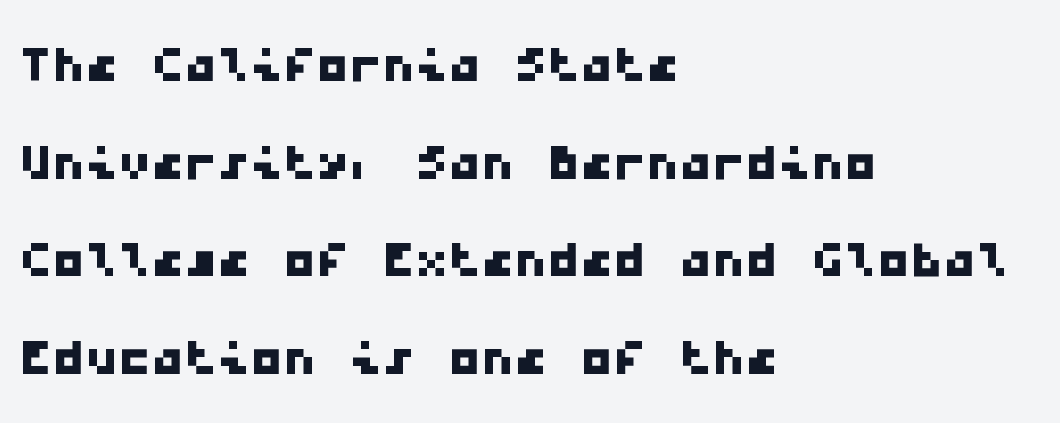
The type family on display is of the sans-serif kind. The text block is weighted toward the left margin, trailing off unevenly rightward. The line texture is even and compact thanks to regular tracking. The rendering uses typewriter-style spacing with identical character cells. The space directly below the letters is spotless.
